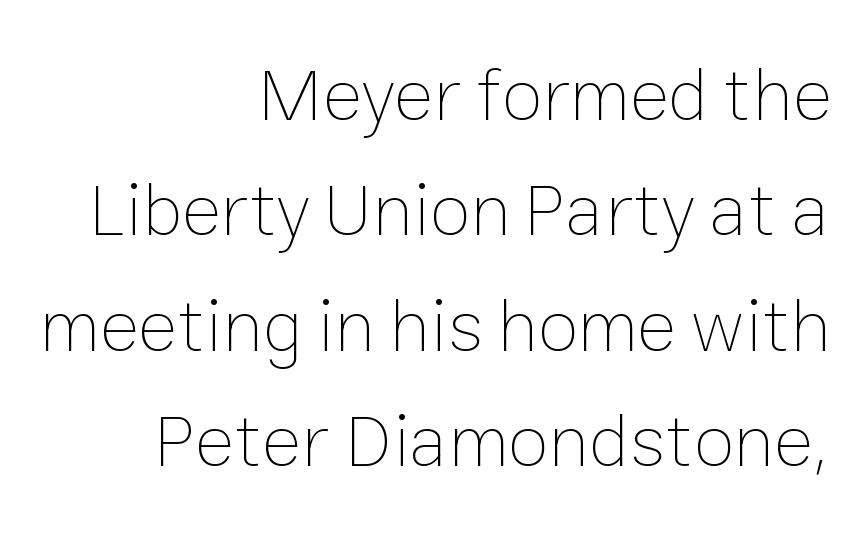
The image shows 75 px thin type, upright; set right-aligned, normal line spacing (1.54x), normal letter spacing, not underlined; low stroke contrast and a medium x-height.
